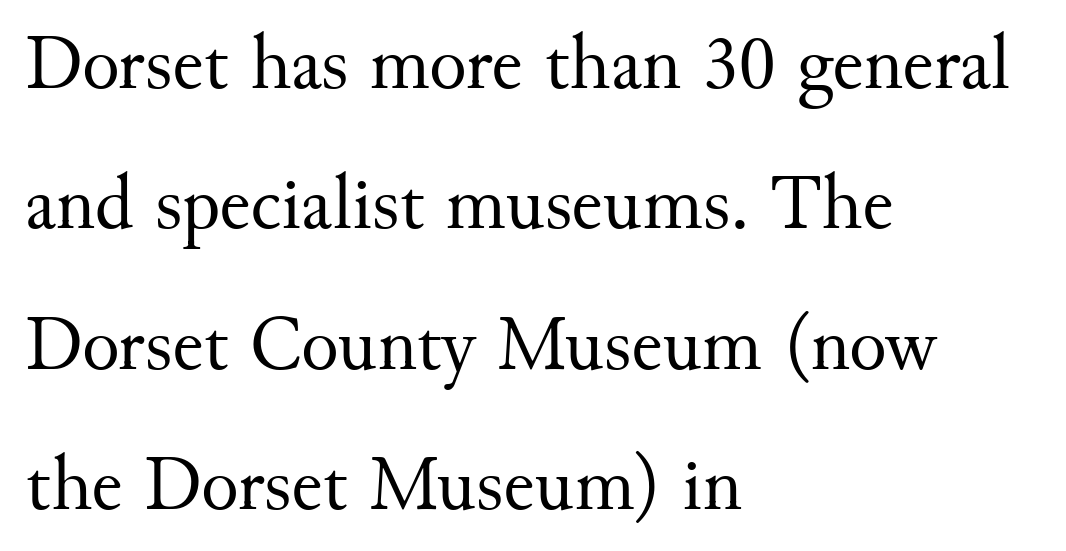
The image shows 78 px regular-weight serif type, upright; set left-aligned, line spacing 1.8x, normal letter spacing, not underlined; medium stroke contrast and a small x-height.
